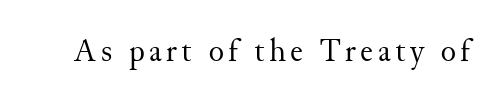
The image shows 32 px regular-weight serif type, upright; set not underlined; medium stroke contrast and a small x-height.
